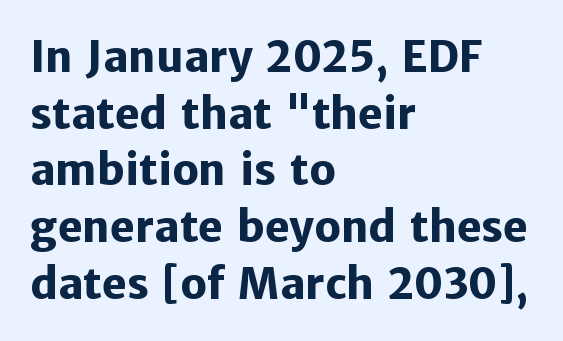
{"serif": "no", "italic": "no", "bold": "yes", "weight": "heavy", "width": "normal", "stroke_contrast": "low", "x_height": "medium", "monospaced": "no", "underline": "no", "align": "left", "line_spacing": "normal", "line_spacing_ratio": 1.35, "letter_spacing": "normal", "letter_spacing_em": 0.0, "glyph_px": 42}
